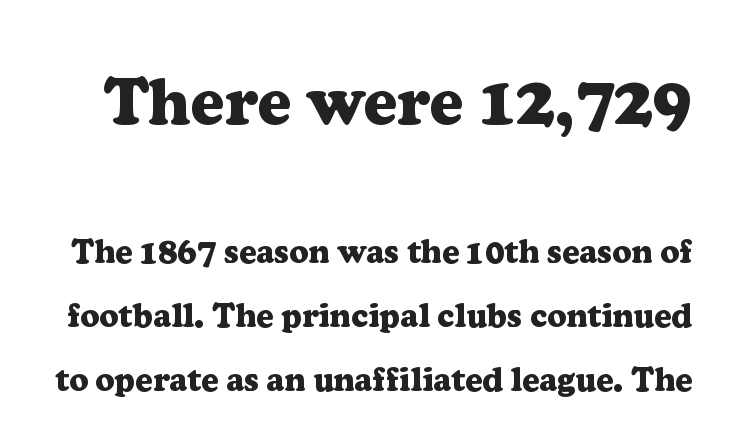
The image shows 66 px heavy serif type, upright; set loose line spacing (1.93x), normal letter spacing, not underlined; the first (top) block is 2.0x larger; low stroke contrast and a medium x-height.
